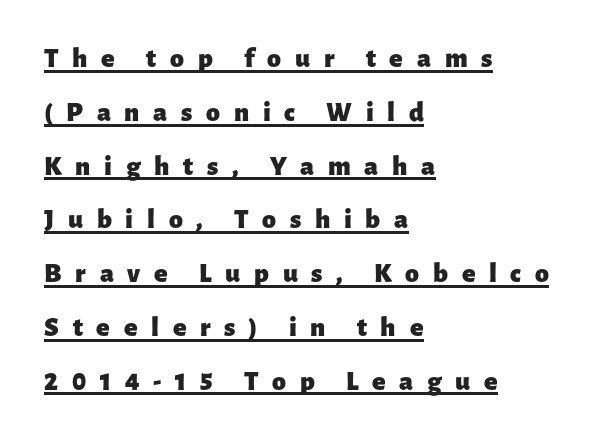
The image shows 28 px heavy sans-serif type, upright; set left-aligned, loose line spacing (1.92x), unusually wide letter spacing (+0.49 em), underlined; low stroke contrast and a medium x-height.
